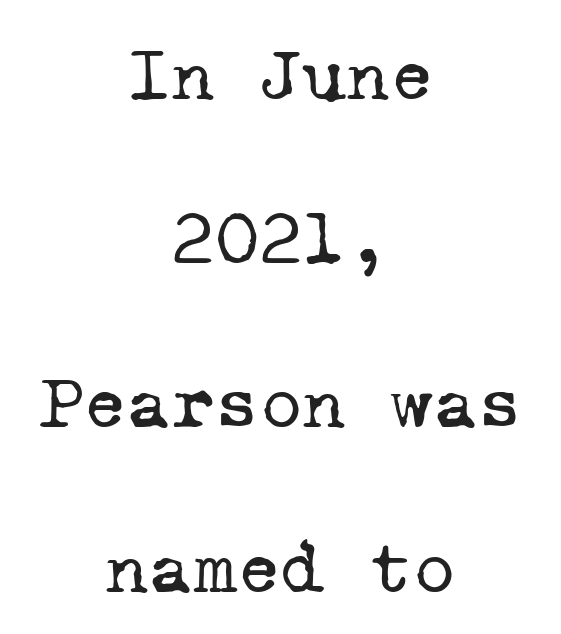
The image shows 75 px regular-weight serif type, monospaced; set centered, loose line spacing (2.19x), normal letter spacing, not underlined; low stroke contrast and a medium x-height.
